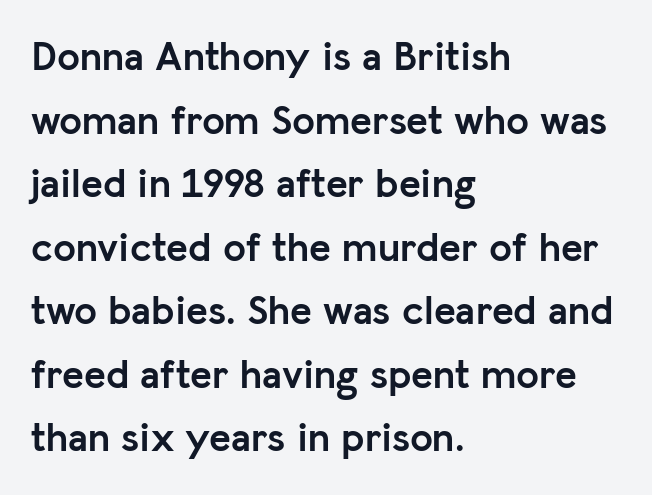
{"serif": "no", "italic": "no", "bold": "yes", "weight": "semibold", "width": "normal", "stroke_contrast": "low", "x_height": "medium", "monospaced": "no", "underline": "no", "align": "left", "line_spacing": "normal", "line_spacing_ratio": 1.55, "letter_spacing": "normal", "letter_spacing_em": 0.0, "glyph_px": 41}
